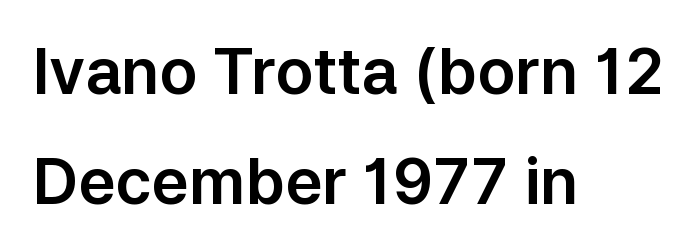
A bare baseline throughout the passage. This sample uses an upright cut, with every glyph sitting square on the baseline. The rendering keeps characters at their native spacing. A student would call this left alignment; a typographer would say flush left, rag right. This sample has the flowing, uneven cadence of proportional lettering. Classification — sans serif.
